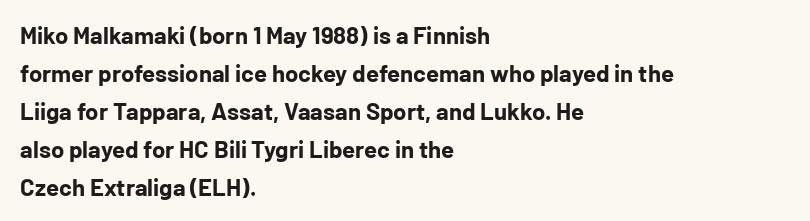
Q: Is the text bold? A: Yes.
Q: Is the text italic (slanted)? A: No, it is upright.
Q: Is the text underlined? A: No.
Q: How is the paragraph aligned? A: Left-aligned.
Q: Is the spacing between letters normal or unusually wide? A: Normal.
Q: Is the spacing between lines tight, normal or loose? A: Normal.
